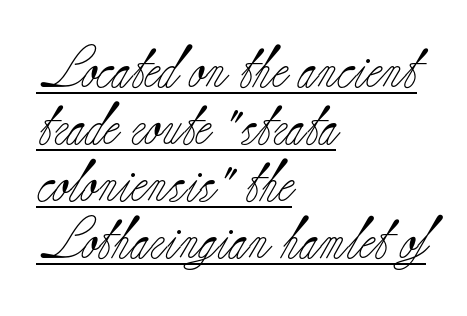
Q: Is the text bold? A: No.
Q: Is the text italic (slanted)? A: Yes.
Q: Is the typeface a serif or a sans-serif typeface? A: Serif.
Q: Is the text underlined? A: Yes.
Q: How is the paragraph aligned? A: Left-aligned.
Q: Is the spacing between letters normal or unusually wide? A: Normal.
Q: Is the spacing between lines tight, normal or loose? A: Normal.
Q: Width (condensed, normal, or wide)? A: Normal.
Q: Stroke contrast? A: Low.
Q: x-height? A: Small.
Q: Monospaced? A: No.
